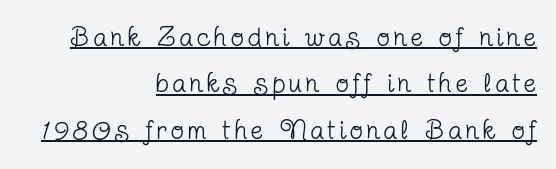
{"italic": "no", "bold": "no", "underline": "yes", "align": "right", "line_spacing_ratio": 1.72, "glyph_px": 27}
